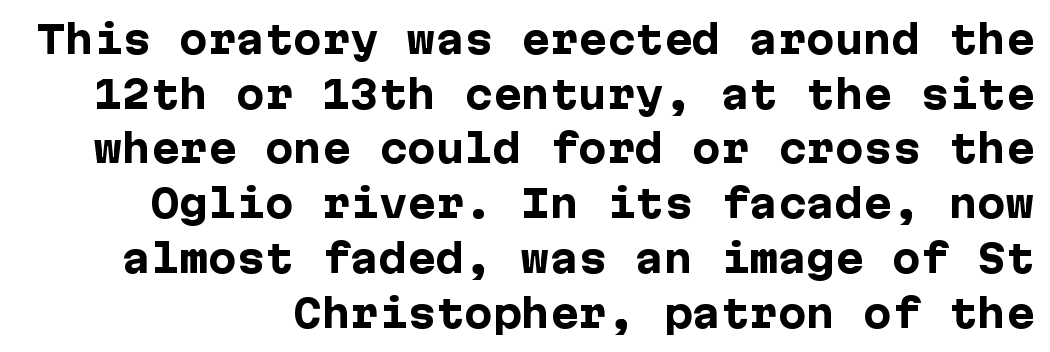
Typesetter's note: full bold, strokes at maximum text heaviness. The characters display no serif detailing; their extremities are plain. Here the glyphs are tracked normally, forming tight word shapes. Is there much room between lines? A standard amount, neither cramped nor airy.
